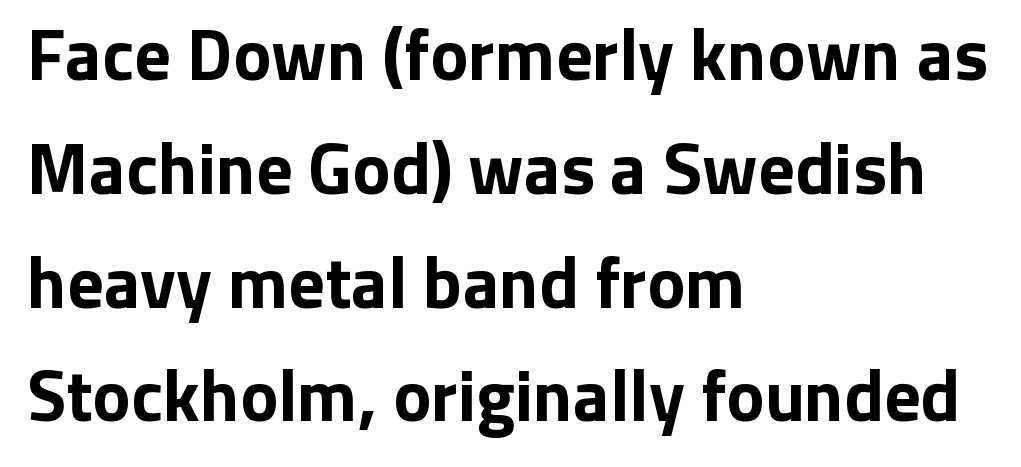
Q: Is the text bold? A: Yes.
Q: Is the text italic (slanted)? A: No, it is upright.
Q: Is the typeface a serif or a sans-serif typeface? A: Sans-serif.
Q: Is the text underlined? A: No.
Q: How is the paragraph aligned? A: Left-aligned.
Q: Is the spacing between letters normal or unusually wide? A: Normal.
Q: Is the spacing between lines tight, normal or loose? A: Normal.
Q: Width (condensed, normal, or wide)? A: Normal.
Q: Stroke contrast? A: Low.
Q: x-height? A: Medium.
Q: Monospaced? A: No.
